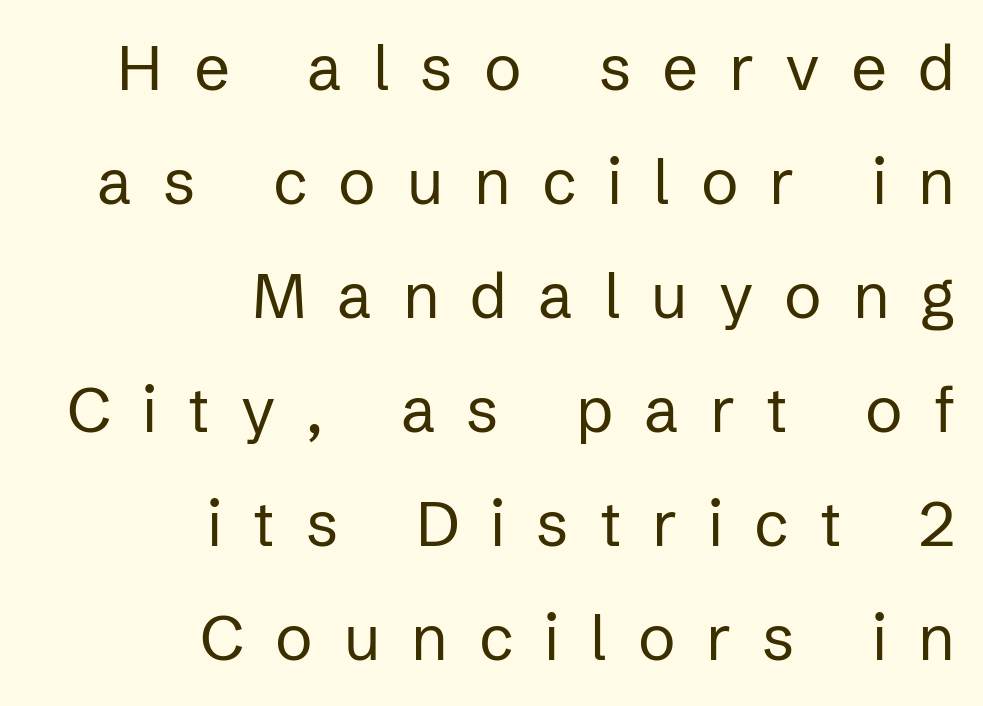
The image shows 63 px regular-weight sans-serif type, upright; set right-aligned, line spacing 1.81x, unusually wide letter spacing (+0.49 em), not underlined; low stroke contrast and a medium x-height.
